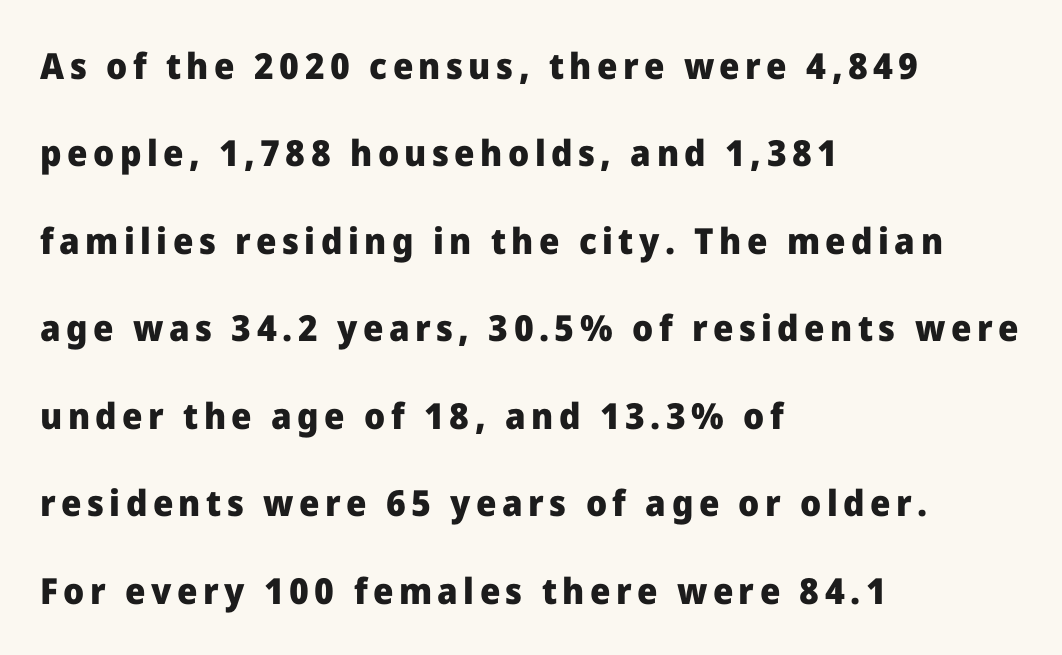
Letters rest on an invisible, unmarked baseline. How heavy is the stroke? Heavy — this is a bold. Unlike italic type, these characters show no tilt at all. Interline gaps are noticeably wide in this sample. Which margin do the lines hug? The left one — the right edge is uneven.
